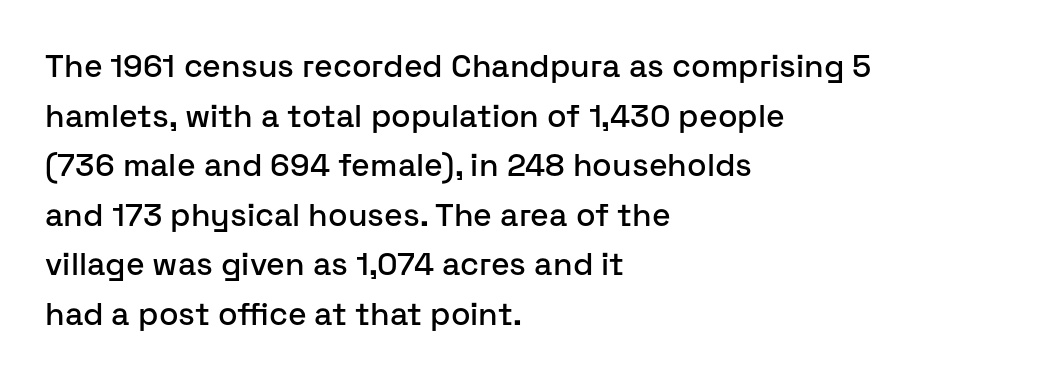
Q: Is the text italic (slanted)? A: No, it is upright.
Q: Is the typeface a serif or a sans-serif typeface? A: Sans-serif.
Q: Is the text underlined? A: No.
Q: How is the paragraph aligned? A: Left-aligned.
Q: Is the spacing between letters normal or unusually wide? A: Normal.
Q: Is the spacing between lines tight, normal or loose? A: Normal.
Q: Width (condensed, normal, or wide)? A: Normal.
Q: Stroke contrast? A: Low.
Q: x-height? A: Medium.
Q: Monospaced? A: No.
